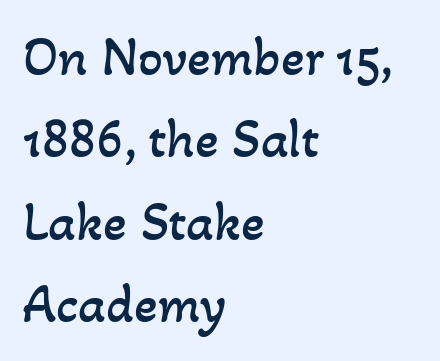
The passage shown is typed in a proportional face where columns would drift. The face looks like a standard text weight, possibly lighter. The glyphs are unaccompanied by any horizontal stroke below them. Normally led — the rows are evenly, conventionally spaced. This sample uses plain, unmodified letter spacing. These lines stack with their left ends in a neat column.
